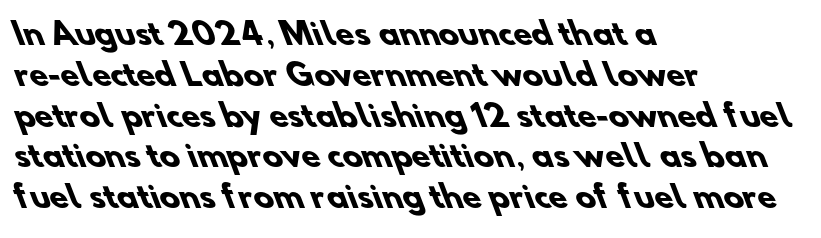
{"serif": "no", "bold": "yes", "weight": "heavy", "width": "normal", "stroke_contrast": "low", "x_height": "small", "monospaced": "no", "underline": "no", "align": "left", "line_spacing": "normal", "line_spacing_ratio": 1.36, "letter_spacing": "normal", "letter_spacing_em": 0.0, "glyph_px": 30}
